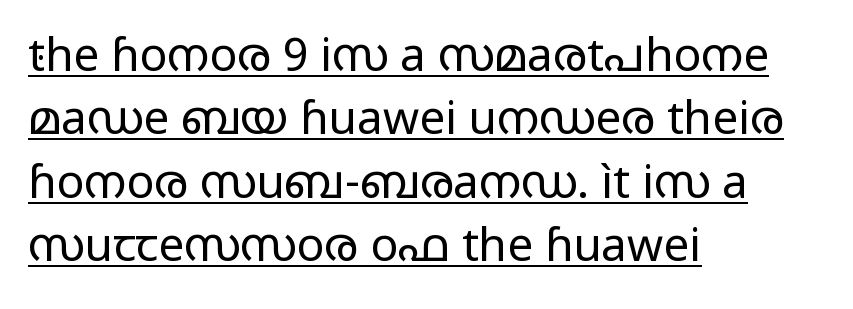
Q: Is the text bold? A: No.
Q: Is the text italic (slanted)? A: No, it is upright.
Q: Is the typeface a serif or a sans-serif typeface? A: Sans-serif.
Q: Is the text underlined? A: Yes.
Q: How is the paragraph aligned? A: Left-aligned.
Q: Is the spacing between letters normal or unusually wide? A: Normal.
Q: Is the spacing between lines tight, normal or loose? A: Normal.
Q: Width (condensed, normal, or wide)? A: Wide.
Q: Stroke contrast? A: Low.
Q: x-height? A: Medium.
Q: Monospaced? A: No.
